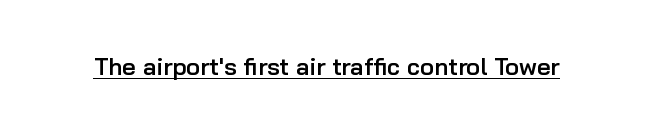
{"italic": "no", "bold": "semi", "underline": "yes", "letter_spacing": "normal", "letter_spacing_em": 0.0, "glyph_px": 24}
